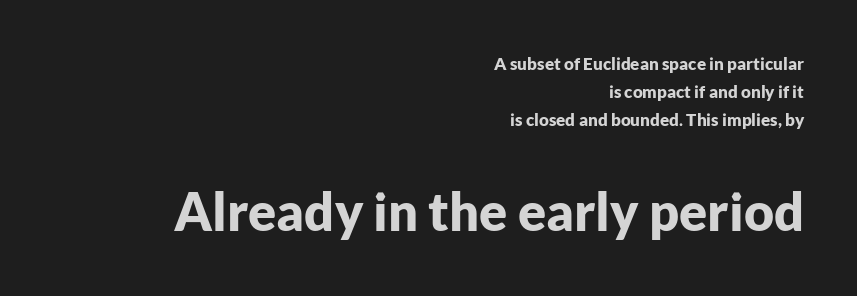
The image shows 52 px bold sans-serif type, upright; set right-aligned, normal line spacing (1.65x), normal letter spacing, not underlined; the second (bottom) block is 3.06x larger; low stroke contrast and a medium x-height.
